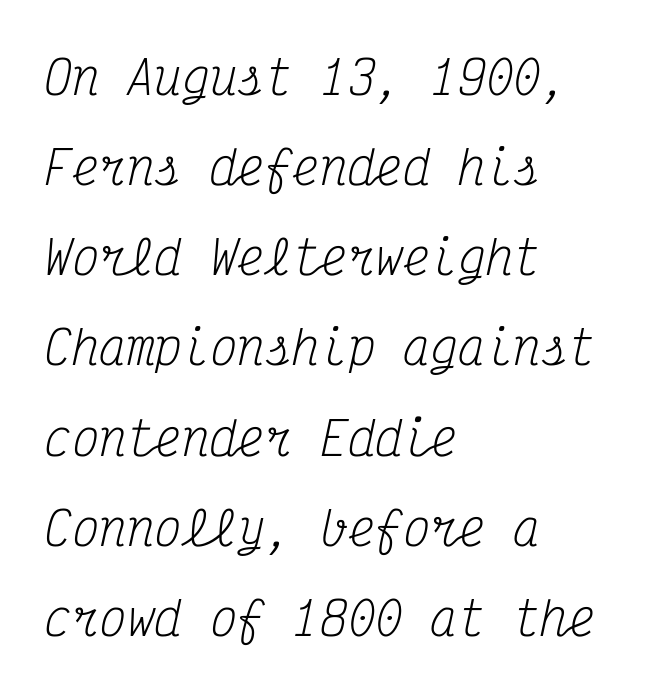
The weight would be labelled regular, book, light, or lighter still. Short and long lines alike share a common starting point at left. Tracking here is standard; glyphs follow each other at the usual distance. Widely set lines give the paragraph a tall, airy silhouette. Old-style or modern, the face here clearly has serifs.
